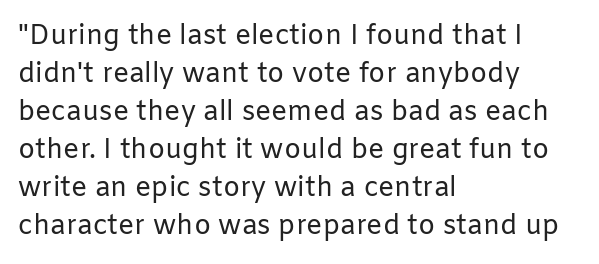
The image shows 27 px text type, upright; set left-aligned, normal line spacing (1.41x), normal letter spacing, not underlined.
